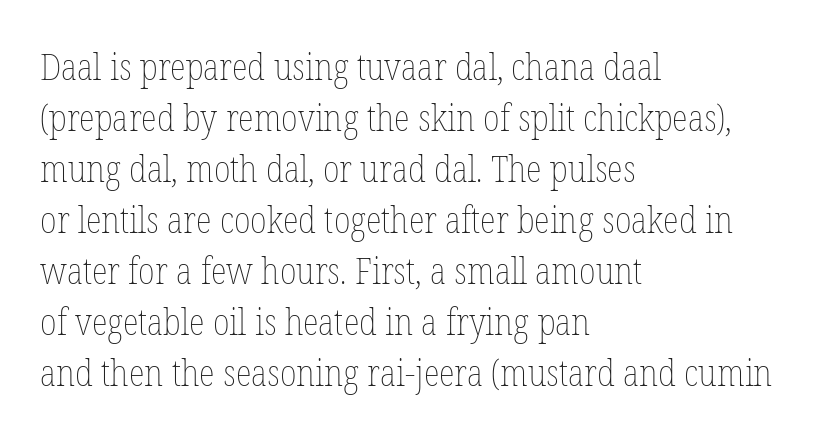
{"italic": "no", "bold": "no", "weight": "thin", "width": "condensed", "stroke_contrast": "low", "x_height": "medium", "monospaced": "no", "underline": "no", "align": "left", "line_spacing": "normal", "line_spacing_ratio": 1.38, "letter_spacing": "normal", "letter_spacing_em": 0.0, "glyph_px": 37}
